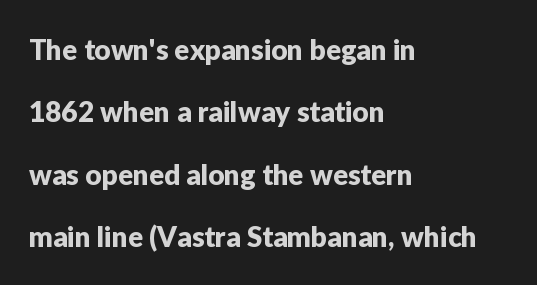
{"serif": "no", "italic": "no", "width": "normal", "stroke_contrast": "low", "x_height": "medium", "monospaced": "no", "underline": "no", "align": "left", "line_spacing": "loose", "line_spacing_ratio": 2.23, "letter_spacing": "normal", "letter_spacing_em": 0.0, "glyph_px": 28}
